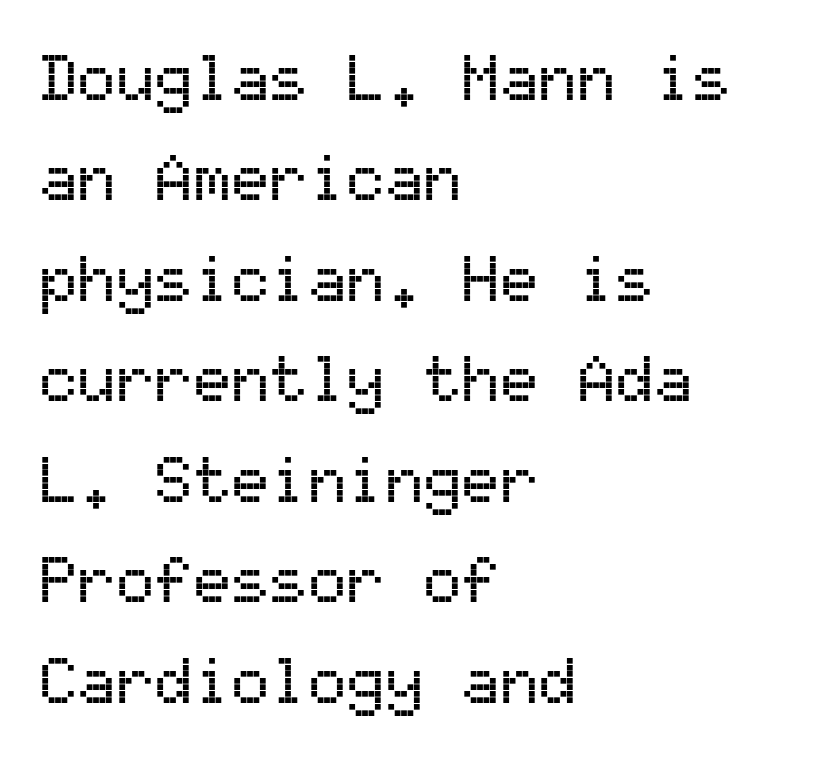
The image shows 64 px sans-serif type, upright, monospaced; set left-aligned, normal line spacing (1.57x), normal letter spacing, not underlined; medium stroke contrast and a medium x-height.
